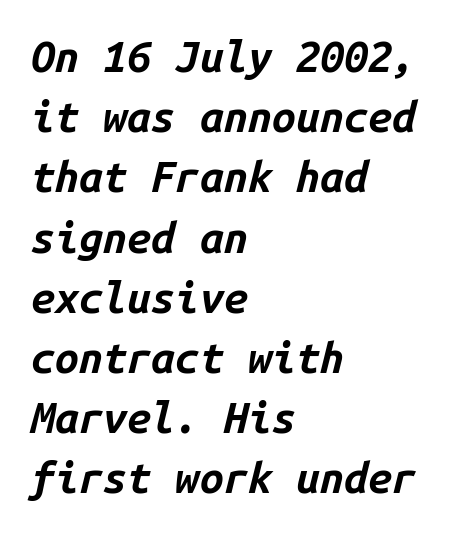
The image shows 43 px bold type, italic (leaning right), monospaced; set left-aligned, normal line spacing (1.4x), normal letter spacing, not underlined; low stroke contrast and a medium x-height.
